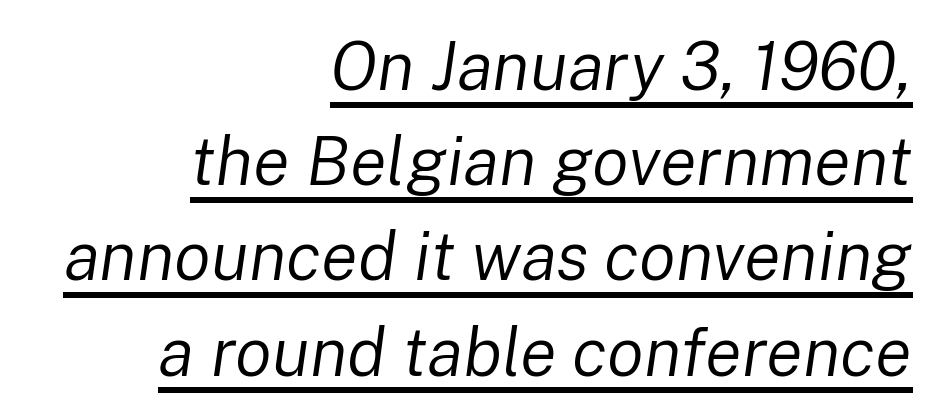
The cut favours lightness, reaching ordinary text weight at its darkest. The specimen reads as italic at a glance. Is this a fixed-width face? No — the glyphs have proportional, varying widths. Standard letterfit; no display-style spreading of the glyphs.
